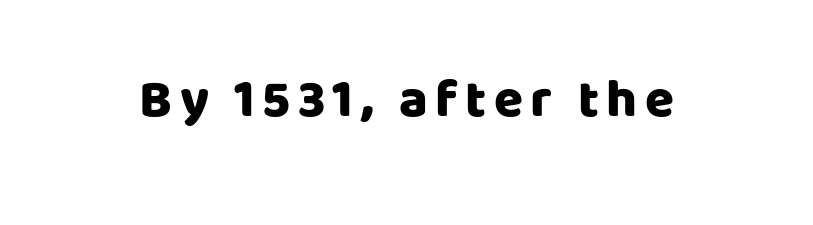
Classification — sans serif. Does the weight exceed regular? Yes, all the way to bold. Descender tails drop into unmarked territory. If you drew a line through each stem, it would be perfectly vertical. Proportional: the letters do not fall into vertical columns.
